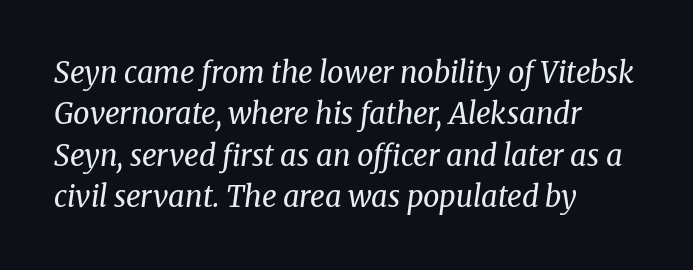
Q: Is the text bold? A: No.
Q: Is the text italic (slanted)? A: Yes, it leans right by about 8 degrees.
Q: Is the typeface a serif or a sans-serif typeface? A: Serif.
Q: Is the text underlined? A: No.
Q: How is the paragraph aligned? A: Left-aligned.
Q: Is the spacing between letters normal or unusually wide? A: Normal.
Q: Is the spacing between lines tight, normal or loose? A: Normal.
Q: Width (condensed, normal, or wide)? A: Normal.
Q: Stroke contrast? A: Medium.
Q: x-height? A: Medium.
Q: Monospaced? A: No.
